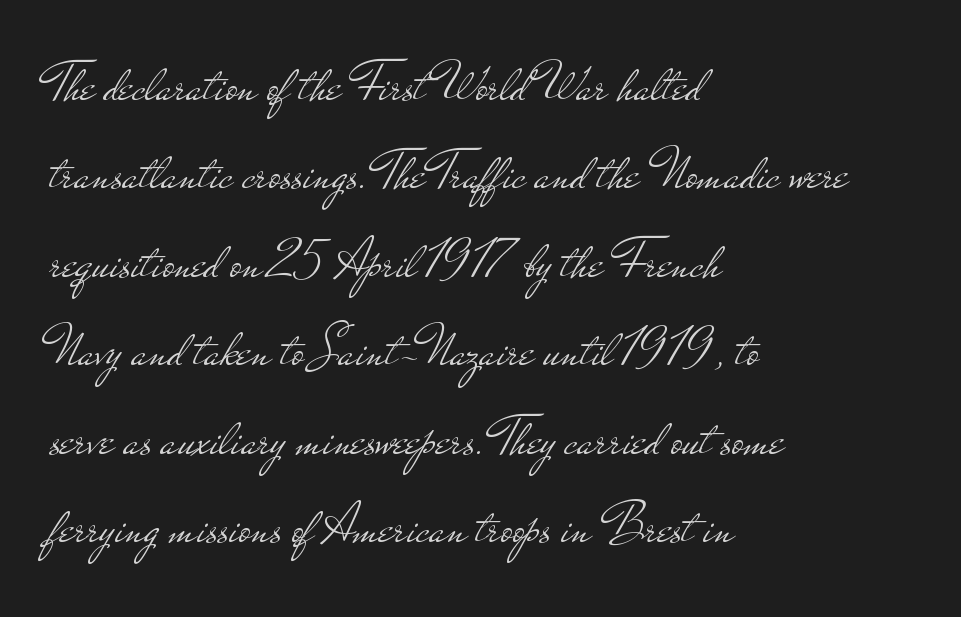
The image shows 56 px light, wide sans-serif type; set left-aligned, normal line spacing (1.58x), normal letter spacing, not underlined; low stroke contrast and a small x-height.
